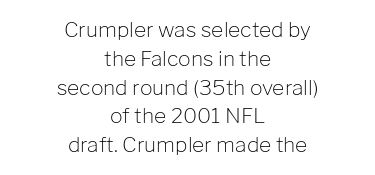
Q: Is the text bold? A: No.
Q: Is the text italic (slanted)? A: No, it is upright.
Q: Is the text underlined? A: No.
Q: How is the paragraph aligned? A: Centered.
Q: Is the spacing between letters normal or unusually wide? A: Normal.
Q: Is the spacing between lines tight, normal or loose? A: Normal.
